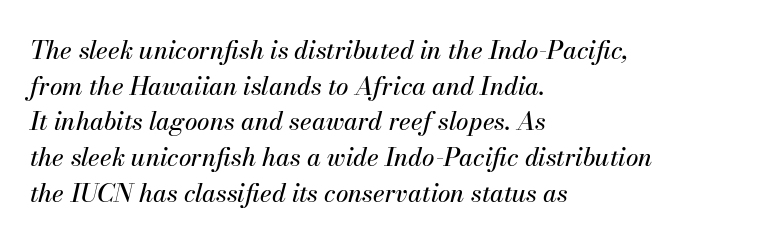
{"italic": "yes", "lean": "right", "slant_degrees": 13, "underline": "no", "align": "left", "line_spacing": "normal", "line_spacing_ratio": 1.43, "letter_spacing": "normal", "letter_spacing_em": 0.0, "glyph_px": 25}
